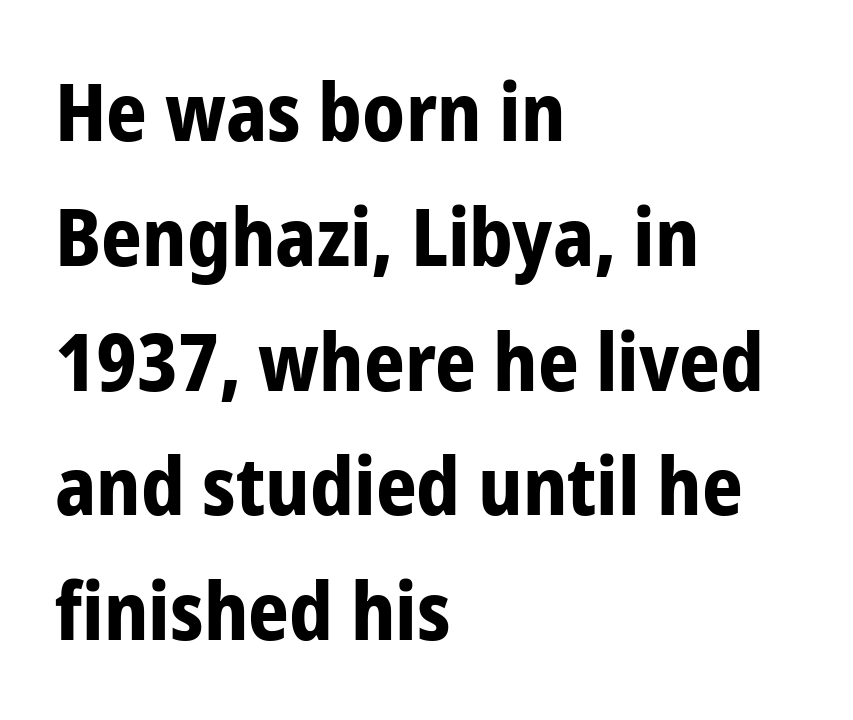
Just letters on the line, the space beneath them empty. Words appear dense and cohesive because spacing is normal. Do the characters align in a grid? No, the font is proportional. These lines stack with their left ends in a neat column. When letters stand straight like this, we call the style roman or upright.
